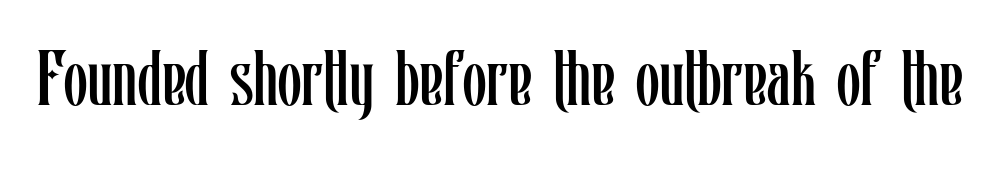
{"italic": "no", "bold": "no", "weight": "regular", "width": "condensed", "stroke_contrast": "low", "x_height": "medium", "monospaced": "no", "underline": "no", "letter_spacing": "normal", "letter_spacing_em": 0.0, "glyph_px": 77}
